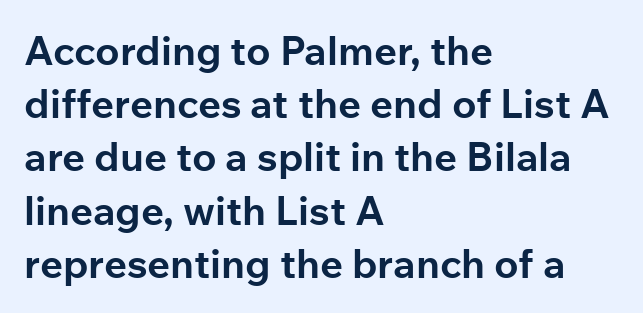
Leading matches the norm, producing a regular column. It's the straight-up-and-down kind of type. Note the varied advance widths — an 'i' is clearly narrower than an 'm'. Check where the strokes stop: nothing finishes them off — pure sans.
